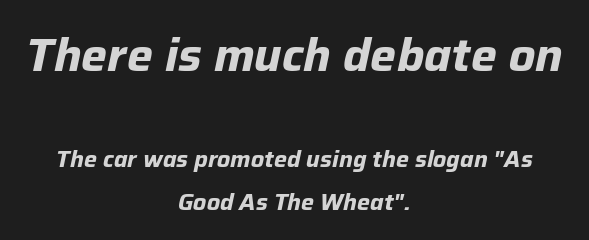
The image shows 46 px bold type, italic (leaning right); set centered, line spacing 1.86x, normal letter spacing, not underlined; the first (top) block is 2.0x larger; low stroke contrast and a medium x-height.
